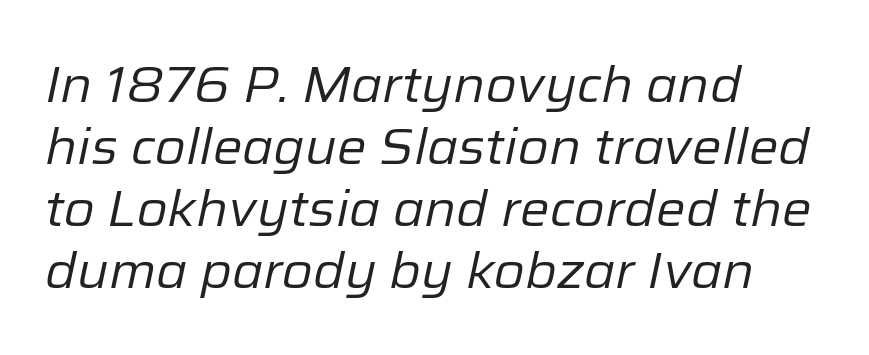
The image shows 50 px regular-weight type, italic (leaning right); set left-aligned, line spacing 1.24x, normal letter spacing, not underlined; low stroke contrast and a medium x-height.
